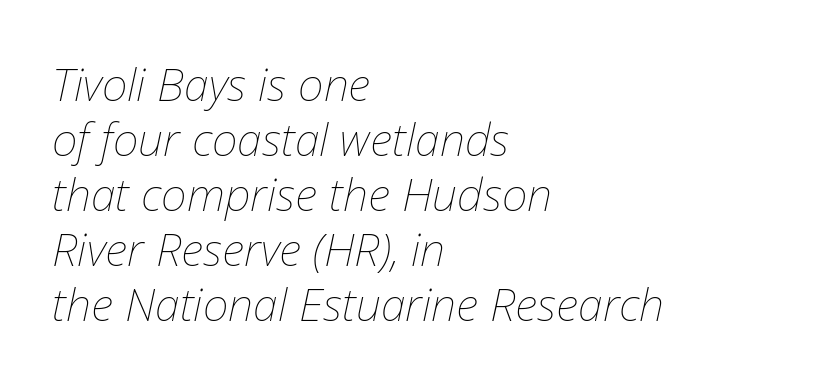
{"italic": "yes", "lean": "right", "slant_degrees": 12, "bold": "no", "weight": "thin", "width": "normal", "stroke_contrast": "low", "x_height": "medium", "monospaced": "no", "underline": "no", "align": "left", "line_spacing_ratio": 1.22, "letter_spacing": "normal", "letter_spacing_em": 0.0, "glyph_px": 45}
